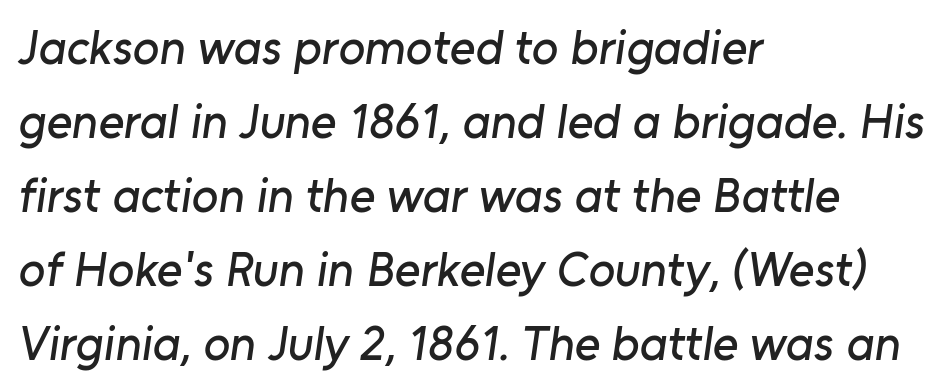
Is this a fixed-width face? No — the glyphs have proportional, varying widths. Underlining? Definitely not there. In CSS terms this would be text-align: left. Vertical spacing — default. The tracking reads as untouched default to a designer's eye.
